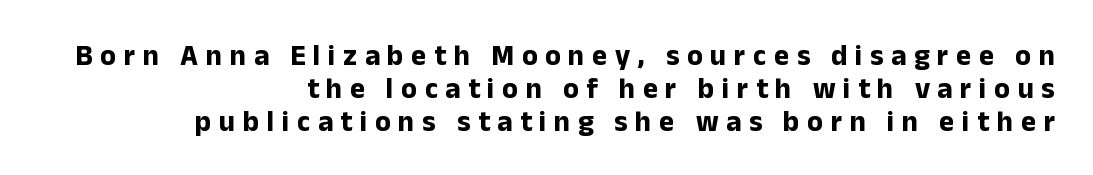
The image shows 29 px bold sans-serif type, upright; set right-aligned, tight line spacing (1.13x), unusually wide letter spacing (+0.26 em), not underlined; low stroke contrast and a medium x-height.
